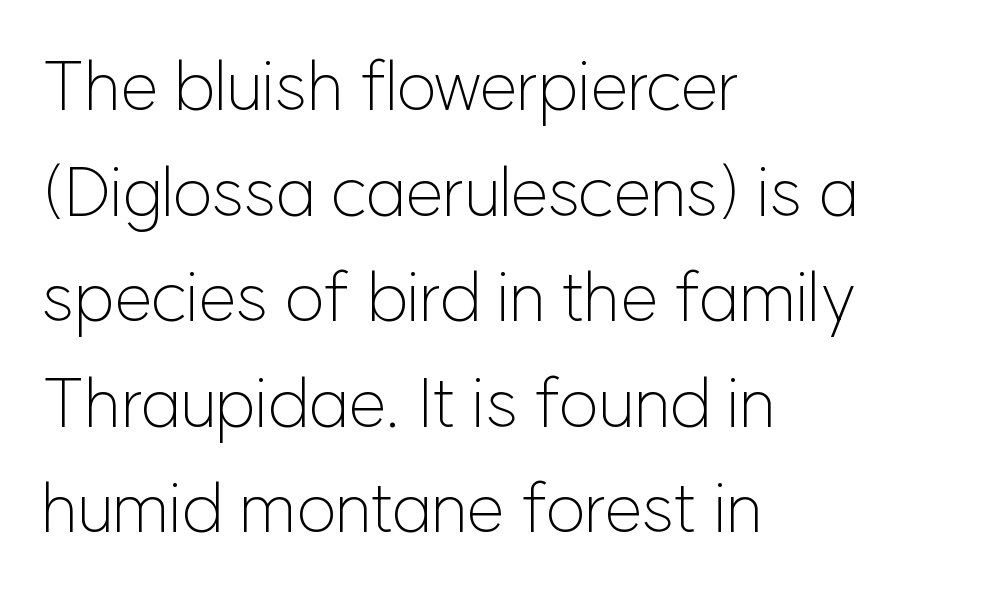
{"serif": "no", "italic": "no", "bold": "no", "weight": "light", "width": "normal", "stroke_contrast": "low", "x_height": "medium", "monospaced": "no", "underline": "no", "align": "left", "line_spacing": "normal", "line_spacing_ratio": 1.53, "letter_spacing": "normal", "letter_spacing_em": 0.0, "glyph_px": 69}
